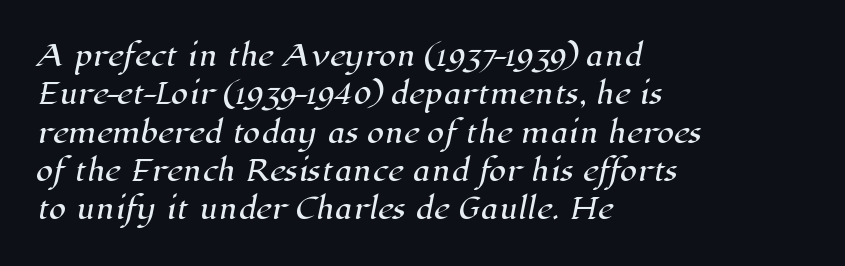
The image shows 28 px serif type; set left-aligned, normal line spacing (1.37x), normal letter spacing, not underlined; high stroke contrast and a medium x-height.
